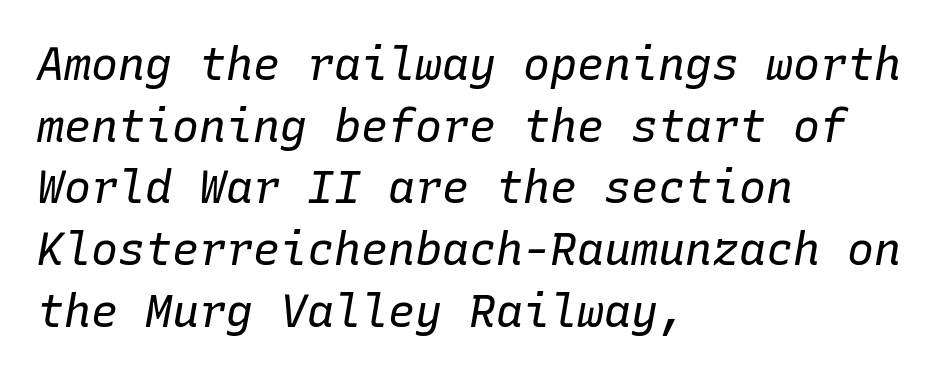
The image shows 45 px regular-weight type, italic (leaning right), monospaced; set left-aligned, normal line spacing (1.37x), normal letter spacing, not underlined; low stroke contrast and a medium x-height.
